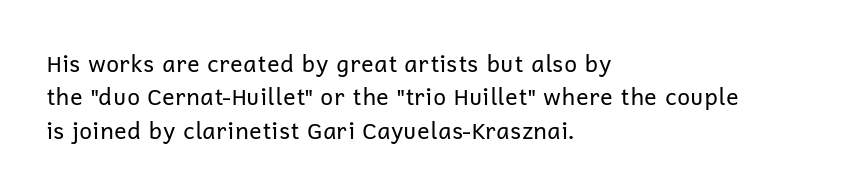
{"italic": "no", "bold": "no", "underline": "no", "align": "left", "line_spacing": "normal", "line_spacing_ratio": 1.45, "letter_spacing": "normal", "letter_spacing_em": 0.0, "glyph_px": 23}
